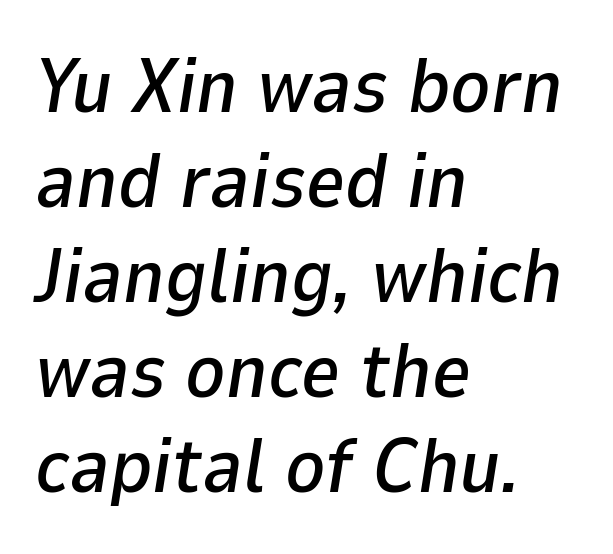
{"italic": "yes", "lean": "right", "slant_degrees": 9, "width": "normal", "stroke_contrast": "low", "x_height": "medium", "monospaced": "no", "underline": "no", "align": "left", "line_spacing": "normal", "line_spacing_ratio": 1.25, "letter_spacing": "normal", "letter_spacing_em": 0.0, "glyph_px": 76}
